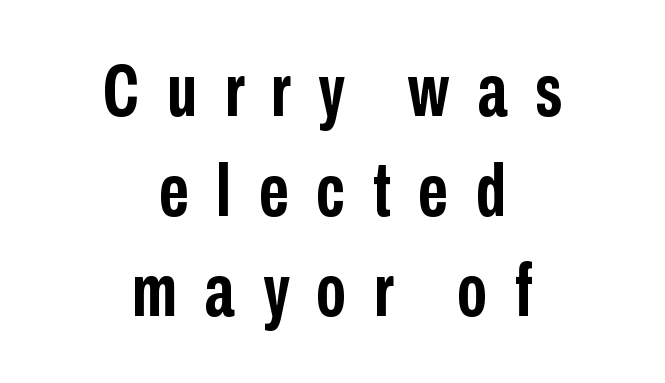
The image shows 74 px semibold, condensed sans-serif type, upright; set centered, normal line spacing (1.35x), unusually wide letter spacing (+0.37 em), not underlined; low stroke contrast and a medium x-height.
